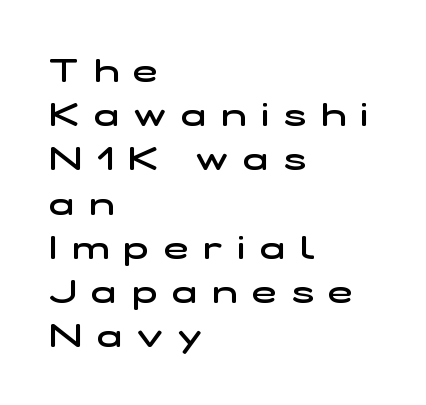
{"serif": "no", "bold": "semi", "weight": "semibold", "width": "wide", "stroke_contrast": "low", "x_height": "medium", "monospaced": "no", "underline": "no", "align": "left", "line_spacing": "normal", "line_spacing_ratio": 1.34, "letter_spacing": "wide", "letter_spacing_em": 0.46, "glyph_px": 33}
